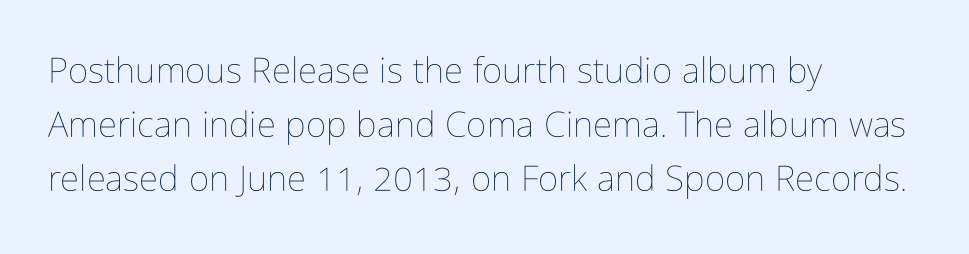
This is the regular roman posture of the typeface. This block has exactly the height ordinary leading produces. The typeface has the unassuming heft of standard copy or less. Inter-character spacing is left at the font's built-in metrics.
